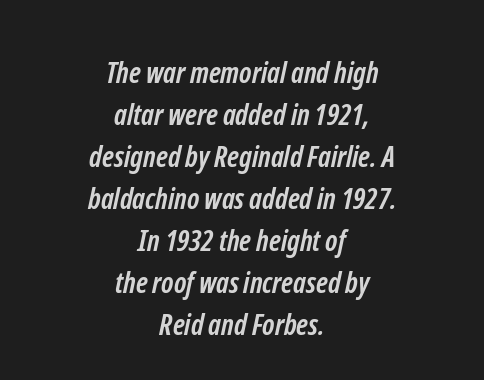
The image shows 29 px semibold, condensed sans-serif type; set centered, normal line spacing (1.45x), normal letter spacing, not underlined; low stroke contrast and a medium x-height.
